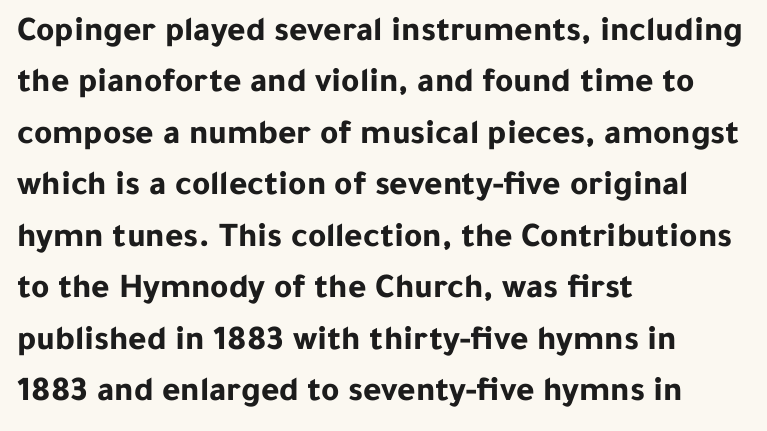
Q: Is the text bold? A: Yes.
Q: Is the text italic (slanted)? A: No, it is upright.
Q: Is the typeface a serif or a sans-serif typeface? A: Sans-serif.
Q: Is the text underlined? A: No.
Q: How is the paragraph aligned? A: Left-aligned.
Q: Is the spacing between letters normal or unusually wide? A: Normal.
Q: Is the spacing between lines tight, normal or loose? A: Normal.
Q: Width (condensed, normal, or wide)? A: Normal.
Q: Stroke contrast? A: Low.
Q: x-height? A: Medium.
Q: Monospaced? A: No.
